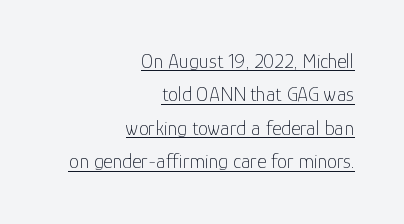
Ordinary non-slanted type is in use. Compared with typical paragraphs, the rows here are spaced about the same. A light-to-regular cut is what we see here. The paragraph has a hard right edge and a soft left edge. Honestly, the letter spacing is just normal — you wouldn't notice it.
